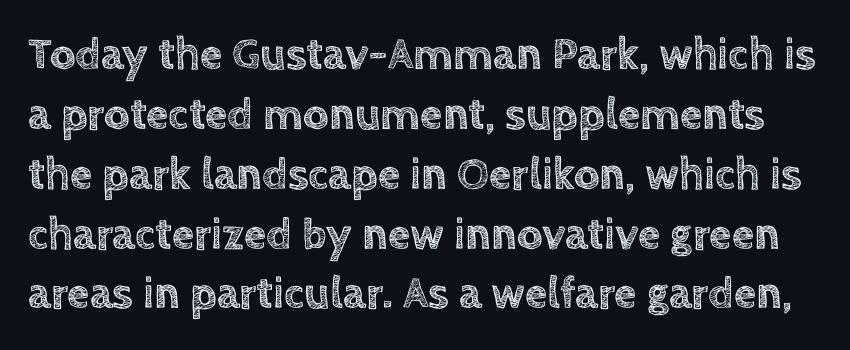
The words here are not underlined. It's the straight-up-and-down kind of type. Each new line begins a customary step beneath the previous one. Spacing verdict: proportional, widths tailored to each character.
